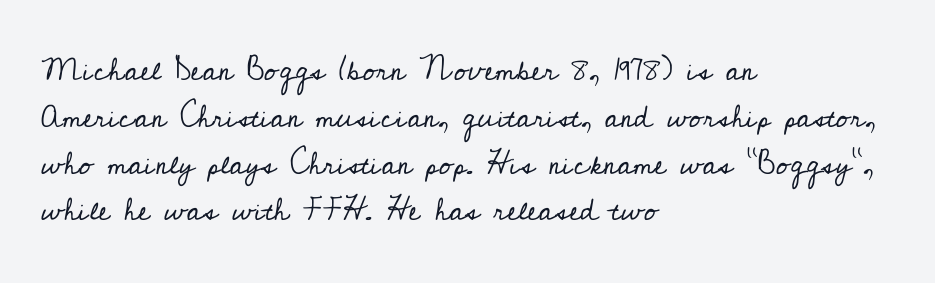
Q: Is the text bold? A: No.
Q: Is the text italic (slanted)? A: Yes.
Q: Is the typeface a serif or a sans-serif typeface? A: Serif.
Q: Is the text underlined? A: No.
Q: How is the paragraph aligned? A: Left-aligned.
Q: Is the spacing between letters normal or unusually wide? A: Normal.
Q: Is the spacing between lines tight, normal or loose? A: Normal.
Q: Width (condensed, normal, or wide)? A: Normal.
Q: Stroke contrast? A: Low.
Q: x-height? A: Small.
Q: Monospaced? A: No.
